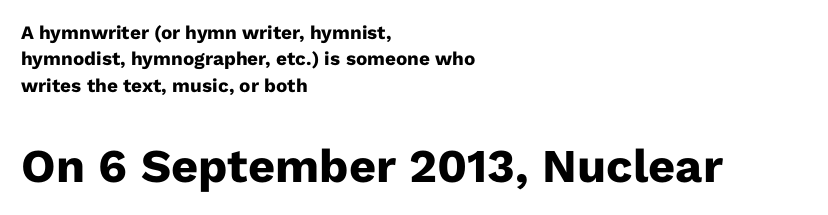
{"serif": "no", "italic": "no", "bold": "yes", "weight": "heavy", "width": "normal", "stroke_contrast": "low", "x_height": "medium", "monospaced": "no", "underline": "no", "align": "left", "line_spacing": "normal", "line_spacing_ratio": 1.39, "letter_spacing": "normal", "letter_spacing_em": 0.0, "larger_block": "second", "size_ratio": 2.47, "glyph_px": 47}
